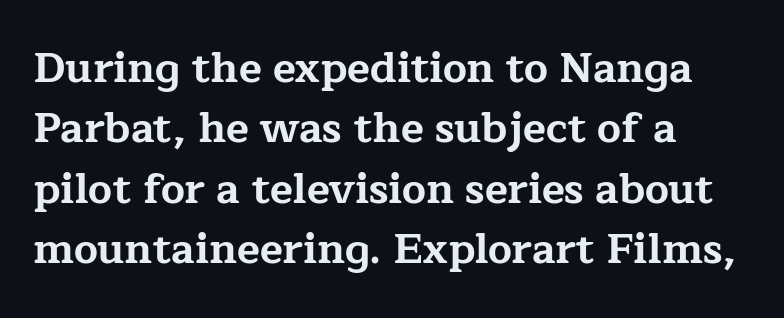
The image shows 42 px bold, wide serif type, upright; set left-aligned, normal line spacing (1.44x), normal letter spacing, not underlined; low stroke contrast and a medium x-height.
